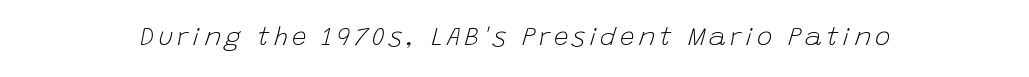
Weight: in the light-to-regular range. Check under the words: just untouched page. Slant detected: the letters are inclined.
